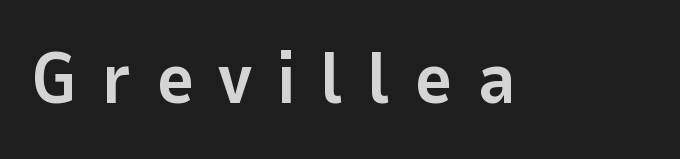
{"serif": "no", "italic": "no", "bold": "yes", "weight": "bold", "width": "normal", "stroke_contrast": "low", "x_height": "medium", "monospaced": "no", "underline": "no", "letter_spacing": "wide", "letter_spacing_em": 0.34, "glyph_px": 72}
